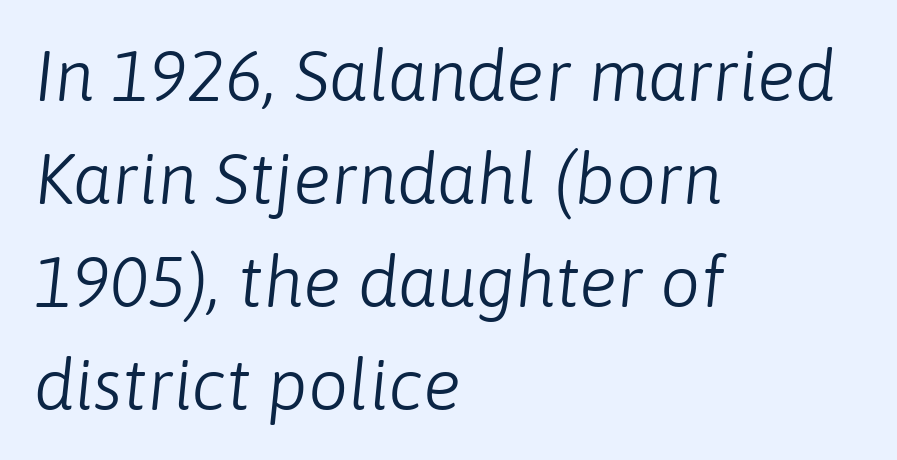
The image shows 71 px light type, italic (leaning right); set left-aligned, normal line spacing (1.45x), normal letter spacing, not underlined; low stroke contrast and a medium x-height.
